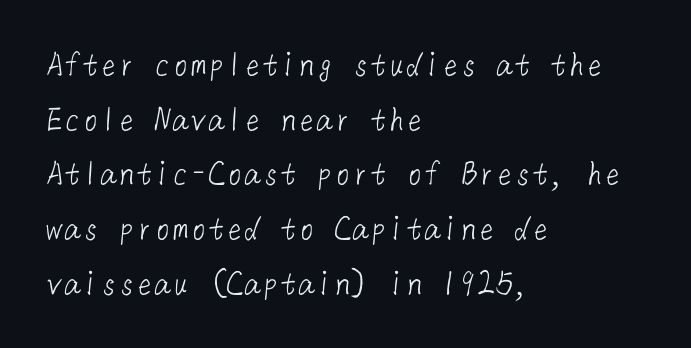
The image shows 36 px light sans-serif type; set left-aligned, normal line spacing (1.52x), normal letter spacing, not underlined; low stroke contrast and a medium x-height.
